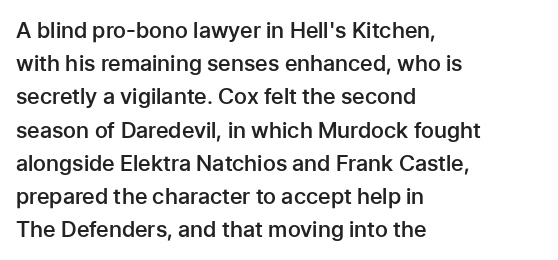
The words here are not underlined. Each new line begins a customary step beneath the previous one. These lines were composed using upright roman letters. In CSS terms this would be text-align: left. Compared with typical body copy, the letter spacing here is the same. This is the in-between weight designers call semibold or demi.
